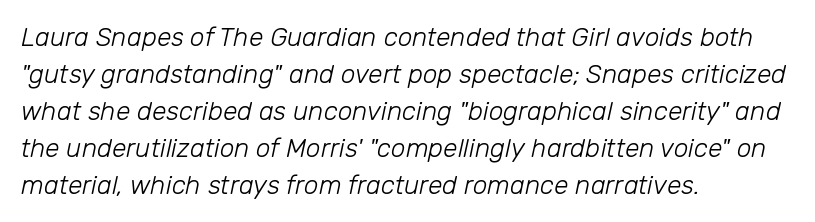
The image shows 26 px text type, italic (leaning right); set left-aligned, normal line spacing (1.42x), normal letter spacing, not underlined.
